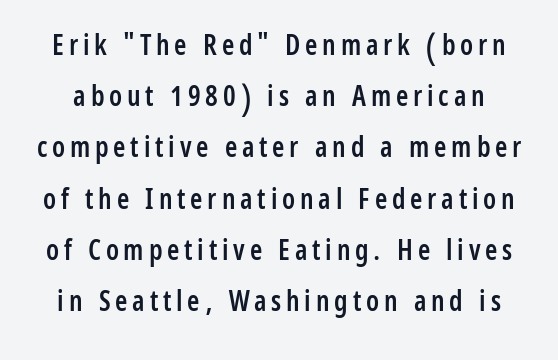
The image shows 28 px semibold, condensed sans-serif type, upright; set line spacing 1.83x, not underlined; low stroke contrast and a medium x-height.
